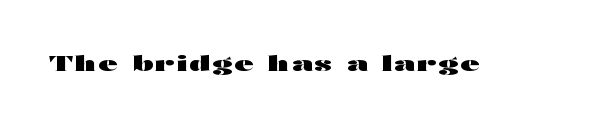
The image shows 21 px bold type, upright; set not underlined.
